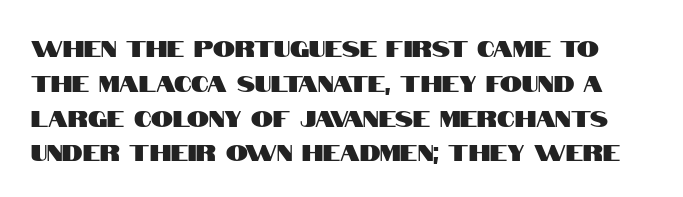
Descender tails drop into unmarked territory. Words appear dense and cohesive because spacing is normal. A typesetter would call this leading conventional body-copy spacing. It's the straight-up-and-down kind of type.
